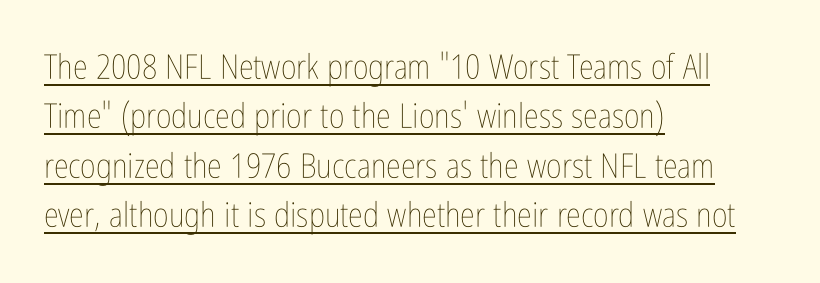
Q: Is the text bold? A: No.
Q: Is the text italic (slanted)? A: No, it is upright.
Q: Is the text underlined? A: Yes.
Q: How is the paragraph aligned? A: Left-aligned.
Q: Is the spacing between letters normal or unusually wide? A: Normal.
Q: Is the spacing between lines tight, normal or loose? A: Normal.
Q: Width (condensed, normal, or wide)? A: Condensed.
Q: Stroke contrast? A: Low.
Q: x-height? A: Medium.
Q: Monospaced? A: No.
